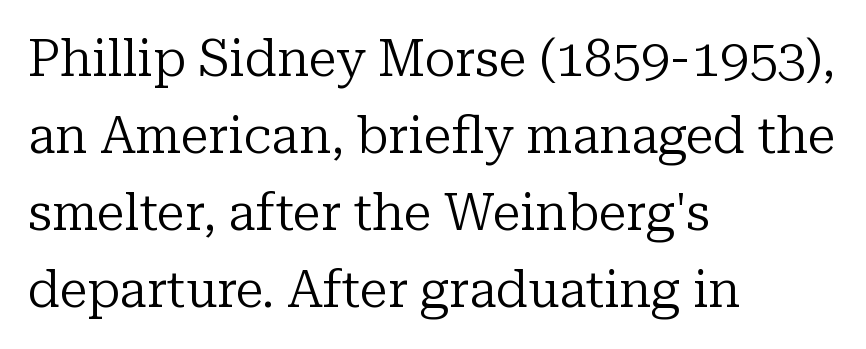
Q: Is the text bold? A: No.
Q: Is the text italic (slanted)? A: No, it is upright.
Q: Is the typeface a serif or a sans-serif typeface? A: Serif.
Q: Is the text underlined? A: No.
Q: How is the paragraph aligned? A: Left-aligned.
Q: Is the spacing between letters normal or unusually wide? A: Normal.
Q: Is the spacing between lines tight, normal or loose? A: Normal.
Q: Width (condensed, normal, or wide)? A: Normal.
Q: Stroke contrast? A: Low.
Q: x-height? A: Medium.
Q: Monospaced? A: No.
